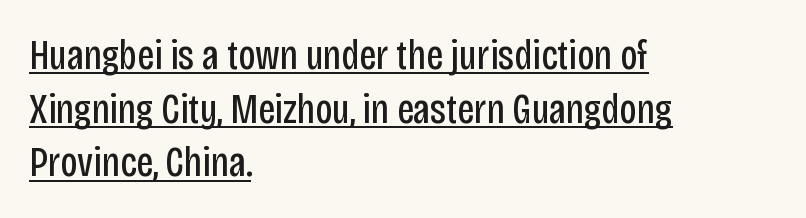
The image shows 43 px regular-weight, condensed sans-serif type, upright; set left-aligned, normal line spacing (1.25x), normal letter spacing, underlined; low stroke contrast and a large x-height.
